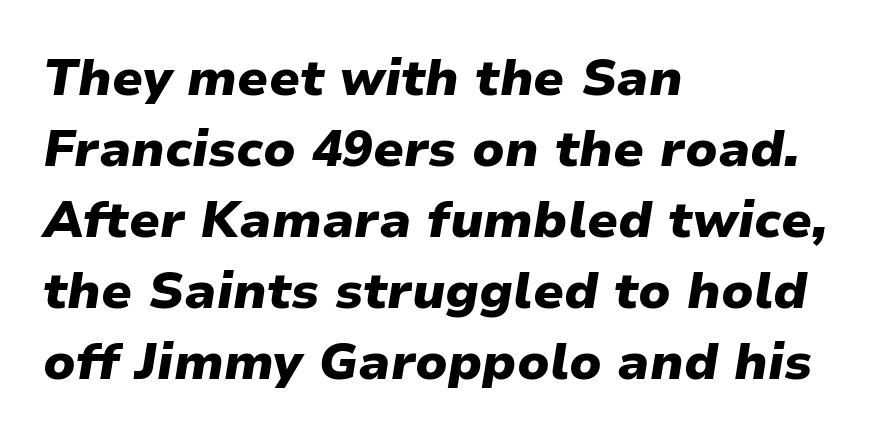
The image shows 51 px heavy type, italic (leaning right); set left-aligned, normal line spacing (1.39x), normal letter spacing, not underlined; low stroke contrast and a medium x-height.
